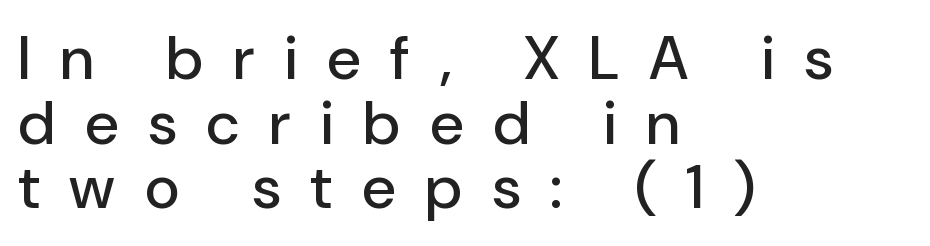
Caption: expanded tracking, letters set apart. Classification — sans serif. The face used here is proportionally spaced, like ordinary book or web type. The specimen omits any rule beneath the text block's lines. The passage is arranged the way most books set body copy — flush left.
